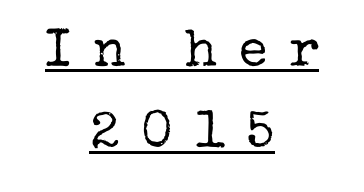
Q: Is the text bold? A: No.
Q: Is the text italic (slanted)? A: No, it is upright.
Q: Is the typeface a serif or a sans-serif typeface? A: Serif.
Q: Is the text underlined? A: Yes.
Q: How is the paragraph aligned? A: Centered.
Q: Is the spacing between letters normal or unusually wide? A: Unusually wide.
Q: Is the spacing between lines tight, normal or loose? A: Normal.
Q: Width (condensed, normal, or wide)? A: Normal.
Q: Stroke contrast? A: Low.
Q: x-height? A: Medium.
Q: Monospaced? A: No.
